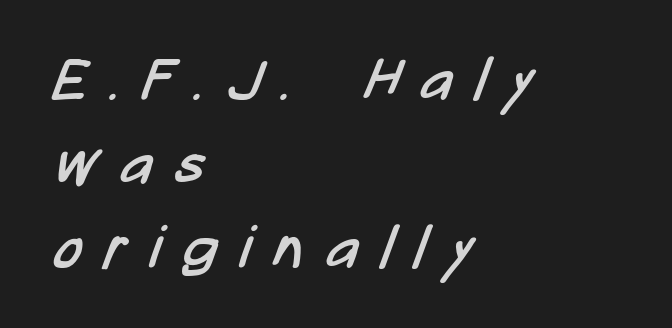
This is sans-serif lettering, the kind often seen on screens and signage. This reads as an unemphasized weight, regular at the heaviest. The leading is moderate, giving the passage an even texture. The strip under each line holds only bare page. The paragraph shown leans on its left margin.
